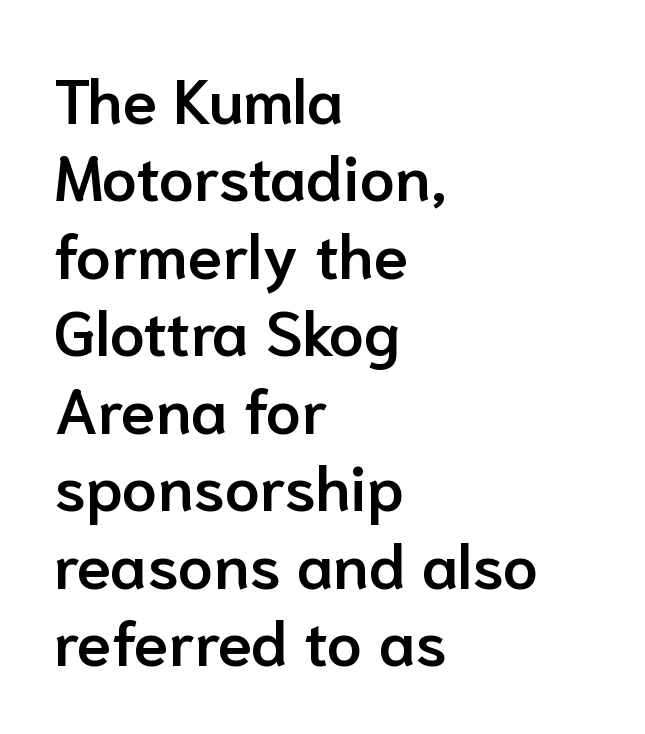
The image shows 63 px semibold sans-serif type, upright; set left-aligned, line spacing 1.23x, normal letter spacing, not underlined; low stroke contrast and a medium x-height.
